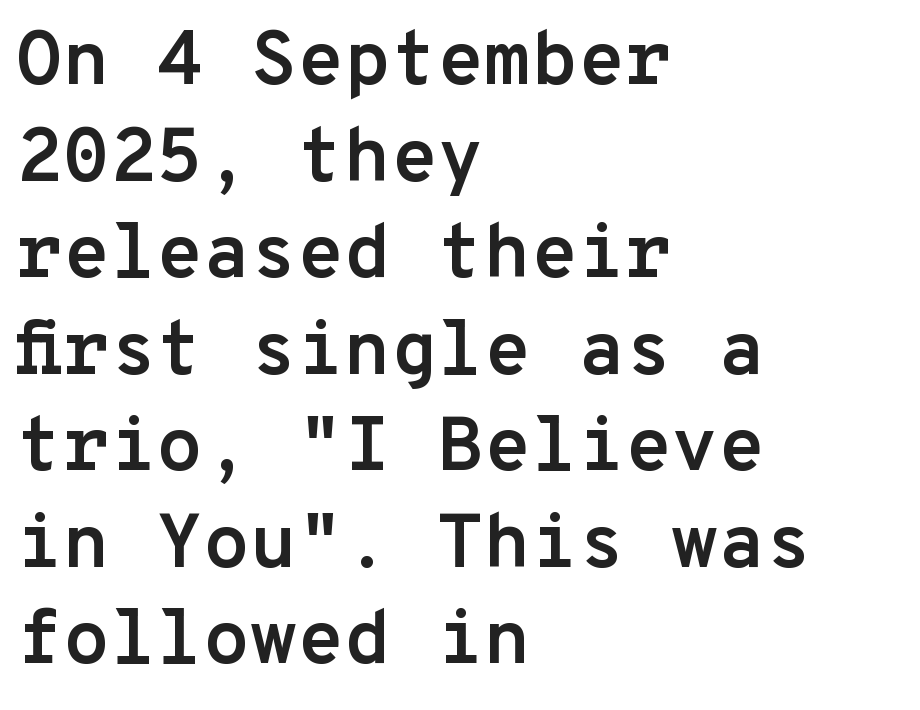
The image shows 76 px semibold sans-serif type, upright, monospaced; set left-aligned, normal line spacing (1.27x), normal letter spacing, not underlined; low stroke contrast and a medium x-height.
